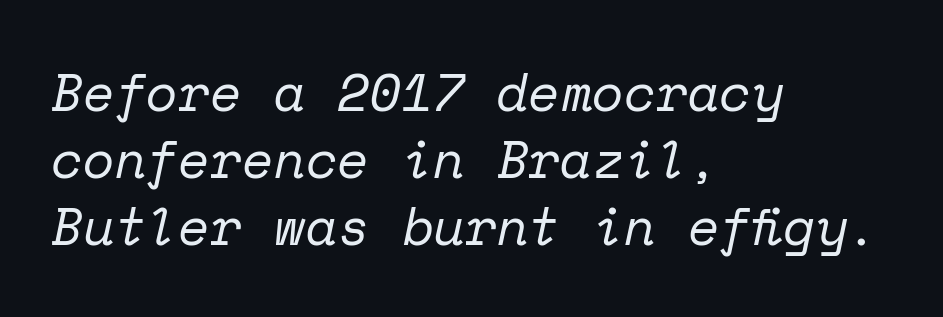
{"serif": "yes", "italic": "yes", "lean": "right", "slant_degrees": 12, "bold": "no", "weight": "regular", "width": "normal", "stroke_contrast": "low", "x_height": "medium", "monospaced": "yes", "underline": "no", "align": "left", "line_spacing": "normal", "line_spacing_ratio": 1.29, "letter_spacing": "normal", "letter_spacing_em": 0.0, "glyph_px": 52}
